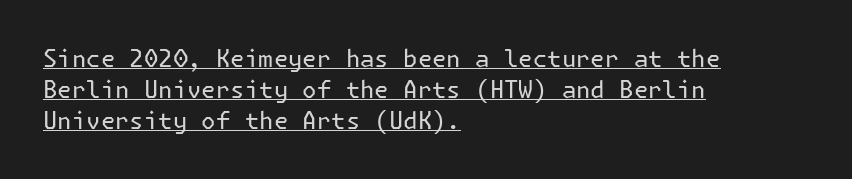
Left-aligned paragraph, ragged on the right. The letters stand straight up with perfectly vertical stems. A typesetter would call this leading conventional body-copy spacing. There is no visible air inserted between adjacent glyphs. Stems here are at most as thick as an everyday book face.
